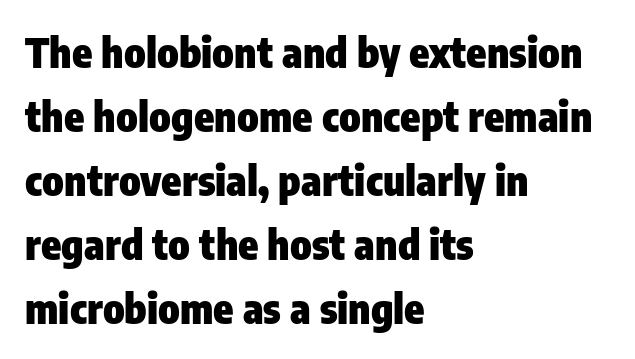
{"serif": "no", "italic": "no", "bold": "yes", "weight": "heavy", "width": "condensed", "stroke_contrast": "low", "x_height": "medium", "monospaced": "no", "underline": "no", "align": "left", "line_spacing": "normal", "line_spacing_ratio": 1.56, "letter_spacing": "normal", "letter_spacing_em": 0.0, "glyph_px": 41}
